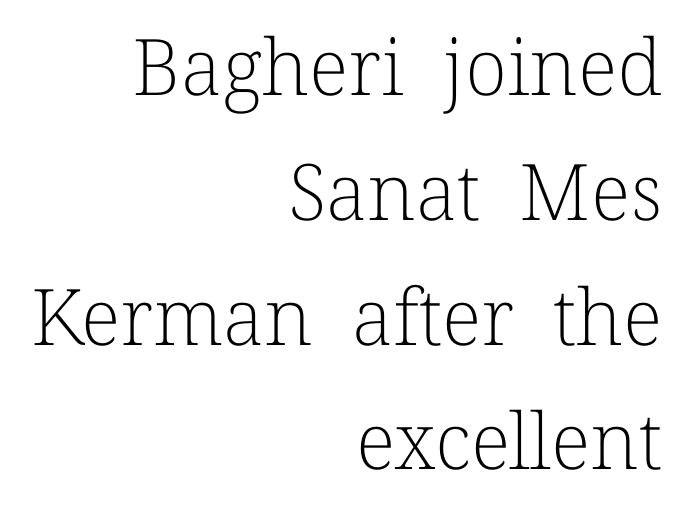
Q: Is the text bold? A: No.
Q: Is the text italic (slanted)? A: No, it is upright.
Q: Is the typeface a serif or a sans-serif typeface? A: Serif.
Q: Is the text underlined? A: No.
Q: How is the paragraph aligned? A: Right-aligned.
Q: Is the spacing between letters normal or unusually wide? A: Normal.
Q: Is the spacing between lines tight, normal or loose? A: Normal.
Q: Width (condensed, normal, or wide)? A: Normal.
Q: Stroke contrast? A: Low.
Q: x-height? A: Medium.
Q: Monospaced? A: No.
